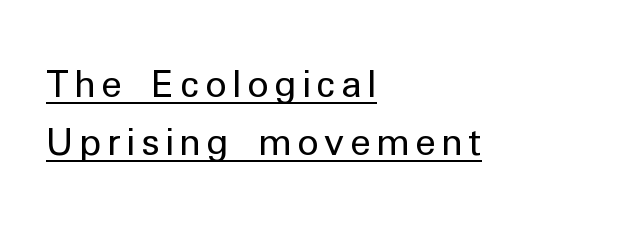
Think of a printed novel: that variable character pitch is what you see here. Caption: multi-line text, flush left, ragged right. Has an underline been added? It has. Vertically, the passage feels balanced, rows spaced as you'd expect.
